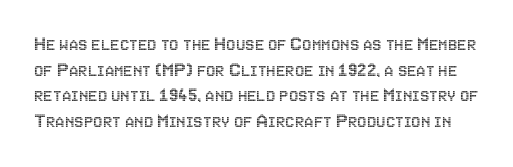
Tracking here is standard; glyphs follow each other at the usual distance. The area under the type is left untouched. This is roman type, the default non-slanted kind.
